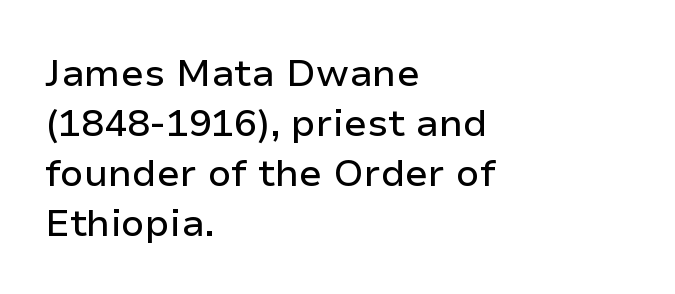
{"serif": "no", "italic": "no", "width": "normal", "stroke_contrast": "low", "x_height": "medium", "monospaced": "no", "underline": "no", "align": "left", "line_spacing": "normal", "line_spacing_ratio": 1.32, "letter_spacing": "normal", "letter_spacing_em": 0.0, "glyph_px": 38}
